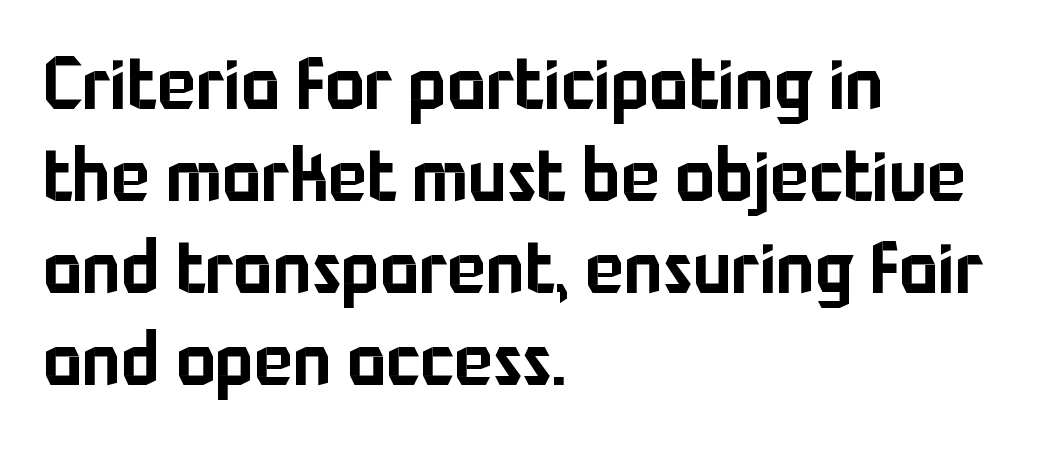
{"serif": "no", "italic": "no", "width": "normal", "stroke_contrast": "low", "x_height": "medium", "monospaced": "no", "underline": "no", "align": "left", "line_spacing": "normal", "line_spacing_ratio": 1.26, "letter_spacing": "normal", "letter_spacing_em": 0.0, "glyph_px": 73}
